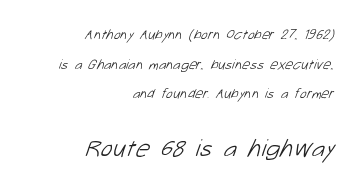
Does the leading feel generous? Absolutely, it's lavish. Letter spacing: default. Visually the block forms a straight wall on the right and a jagged coastline on the left. Weight class: somewhere from thin through regular. The gap between lines stays unmarked. Which chunk is bigger? The second one — the bottom block dwarfs the top.
